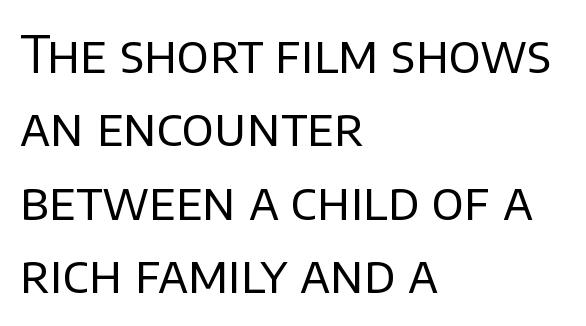
Q: Is the text bold? A: No.
Q: Is the text italic (slanted)? A: No, it is upright.
Q: Is the typeface a serif or a sans-serif typeface? A: Sans-serif.
Q: Is the text underlined? A: No.
Q: How is the paragraph aligned? A: Left-aligned.
Q: Is the spacing between letters normal or unusually wide? A: Normal.
Q: Is the spacing between lines tight, normal or loose? A: Normal.
Q: Width (condensed, normal, or wide)? A: Normal.
Q: Stroke contrast? A: Low.
Q: x-height? A: Large.
Q: Monospaced? A: No.
